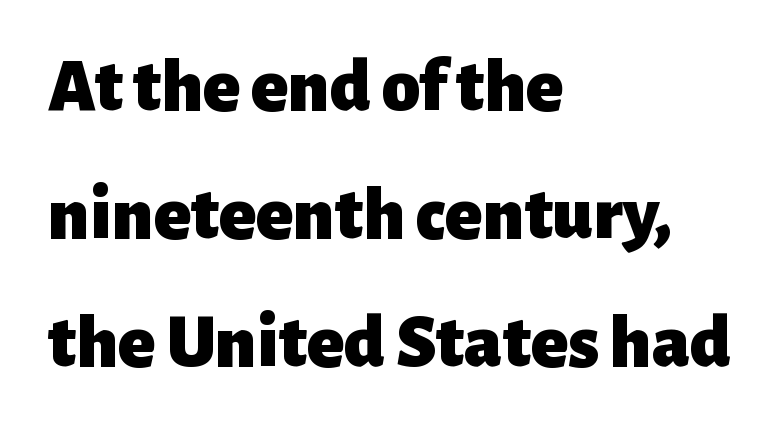
Spacing verdict: proportional, widths tailored to each character. The text was rendered using a sans face with plain stroke endings. Leading: standard. The sample has been set heavy, in full bold. Reading down the block, your eye returns to a fixed left position each line.
